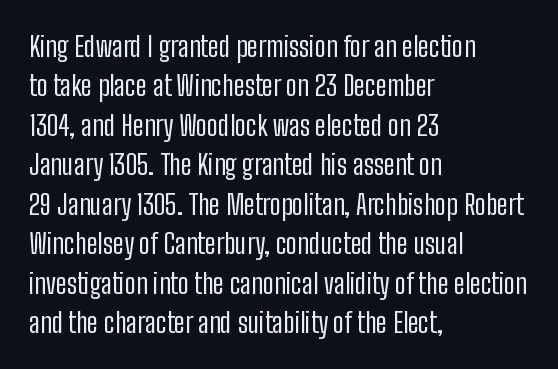
The image shows 28 px regular-weight, condensed sans-serif type, upright; set left-aligned, normal line spacing (1.41x), normal letter spacing, not underlined; low stroke contrast and a medium x-height.
